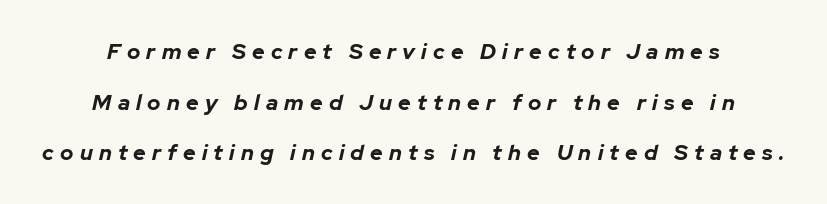
Q: Is the text bold? A: Yes.
Q: Is the text italic (slanted)? A: Yes, it leans right by about 12 degrees.
Q: Is the text underlined? A: No.
Q: Is the spacing between letters normal or unusually wide? A: Unusually wide.
Q: Is the spacing between lines tight, normal or loose? A: Loose.
